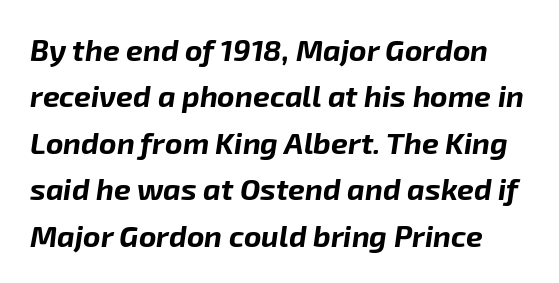
The image shows 30 px bold type, italic (leaning right); set normal line spacing (1.55x), normal letter spacing, not underlined; low stroke contrast and a medium x-height.
